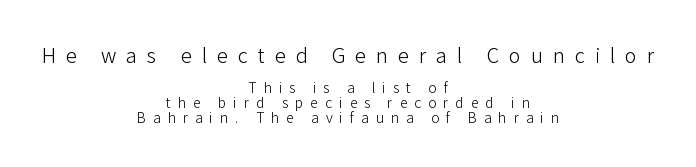
Q: Is the text bold? A: No.
Q: Is the text italic (slanted)? A: No, it is upright.
Q: Is the text underlined? A: No.
Q: How is the paragraph aligned? A: Centered.
Q: Is the spacing between letters normal or unusually wide? A: Unusually wide.
Q: Is the spacing between lines tight, normal or loose? A: Tight.
Q: Which block of text is set in a larger size, the first (top) or the second (bottom)? A: The first (top) one.
